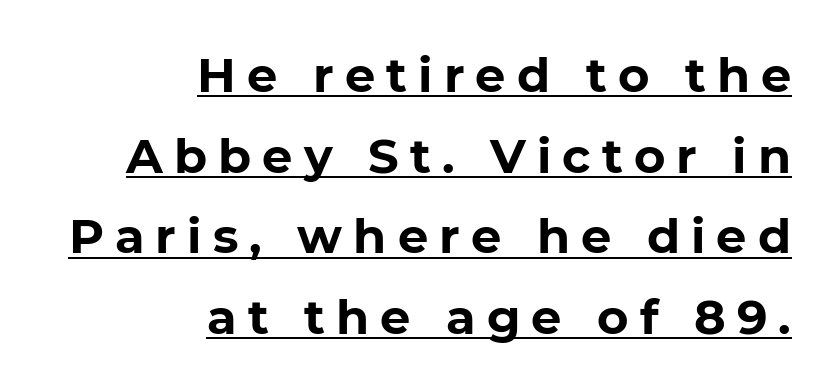
Q: Is the text bold? A: Yes.
Q: Is the typeface a serif or a sans-serif typeface? A: Sans-serif.
Q: Is the text underlined? A: Yes.
Q: How is the paragraph aligned? A: Right-aligned.
Q: Is the spacing between letters normal or unusually wide? A: Unusually wide.
Q: Is the spacing between lines tight, normal or loose? A: Normal.
Q: Width (condensed, normal, or wide)? A: Normal.
Q: Stroke contrast? A: Low.
Q: x-height? A: Medium.
Q: Monospaced? A: No.
